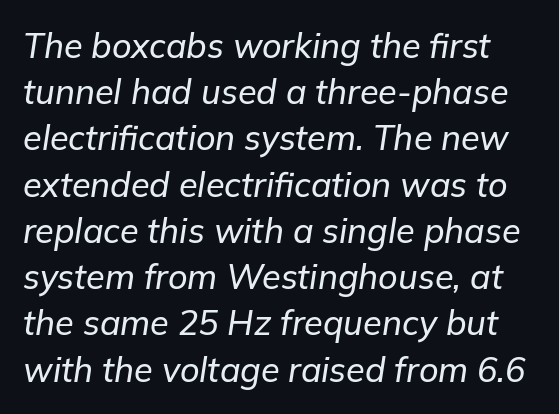
{"italic": "yes", "lean": "right", "slant_degrees": 9, "width": "normal", "stroke_contrast": "low", "x_height": "medium", "monospaced": "no", "underline": "no", "line_spacing": "normal", "line_spacing_ratio": 1.36, "letter_spacing": "normal", "letter_spacing_em": 0.0, "glyph_px": 34}
